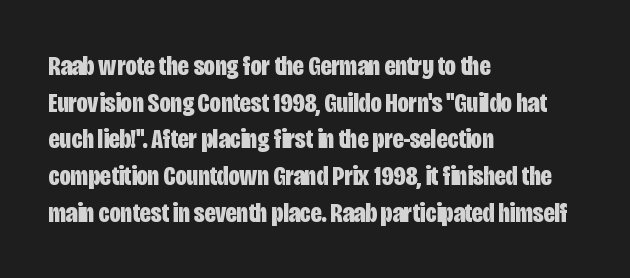
Q: Is the text bold? A: Yes.
Q: Is the text italic (slanted)? A: No, it is upright.
Q: Is the typeface a serif or a sans-serif typeface? A: Sans-serif.
Q: Is the text underlined? A: No.
Q: How is the paragraph aligned? A: Left-aligned.
Q: Is the spacing between letters normal or unusually wide? A: Normal.
Q: Is the spacing between lines tight, normal or loose? A: Normal.
Q: Width (condensed, normal, or wide)? A: Condensed.
Q: Stroke contrast? A: Low.
Q: x-height? A: Large.
Q: Monospaced? A: No.
